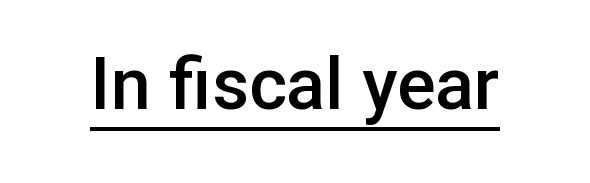
The image shows 72 px semibold sans-serif type, upright; set normal letter spacing, underlined; low stroke contrast and a medium x-height.
